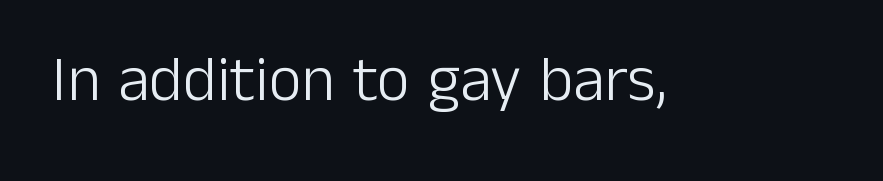
{"serif": "no", "italic": "no", "bold": "no", "weight": "light", "width": "normal", "stroke_contrast": "low", "x_height": "medium", "monospaced": "no", "underline": "no", "letter_spacing": "normal", "letter_spacing_em": 0.0, "glyph_px": 64}
